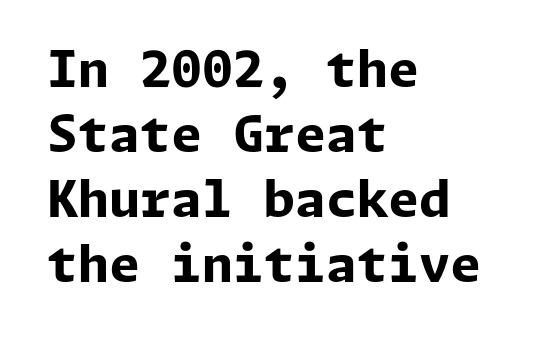
{"serif": "no", "italic": "no", "bold": "yes", "weight": "bold", "width": "normal", "stroke_contrast": "low", "x_height": "medium", "underline": "no", "align": "left", "line_spacing": "normal", "line_spacing_ratio": 1.3, "letter_spacing": "normal", "letter_spacing_em": 0.0, "glyph_px": 50}
